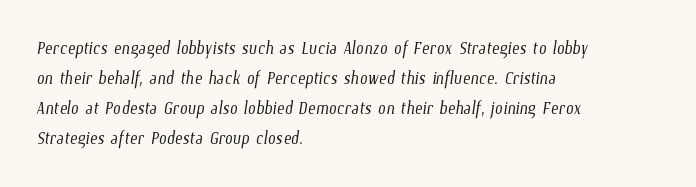
The gaps between neighbouring characters are ordinary and unremarkable. Left-aligned paragraph, ragged on the right. Weight: in the light-to-regular range. Honestly, there is no underline to notice here at all. These lines sit exactly where default settings would place them.
